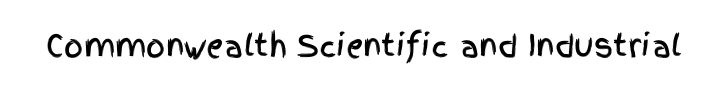
{"serif": "no", "italic": "no", "width": "condensed", "x_height": "large", "monospaced": "no", "underline": "no", "letter_spacing": "normal", "letter_spacing_em": 0.0, "glyph_px": 30}
